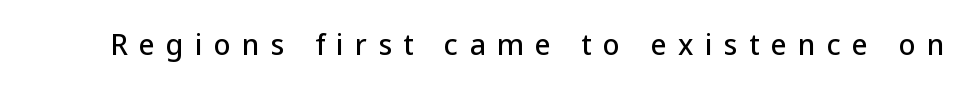
The image shows 28 px sans-serif type, upright; set unusually wide letter spacing (+0.4 em), not underlined; low stroke contrast and a medium x-height.
